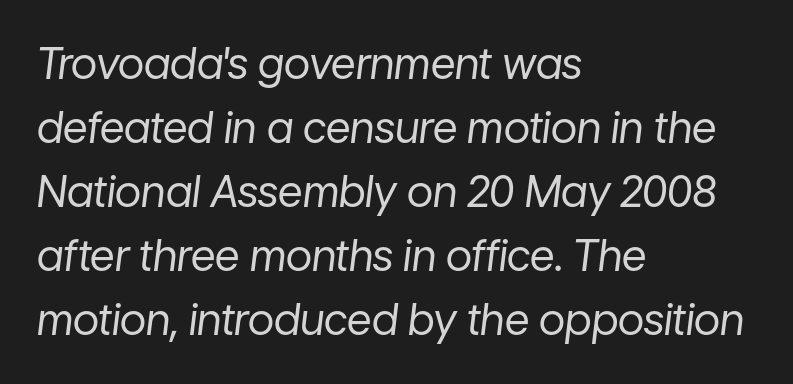
The image shows 43 px regular-weight type, italic (leaning right); set left-aligned, normal line spacing (1.49x), normal letter spacing, not underlined; low stroke contrast and a medium x-height.
